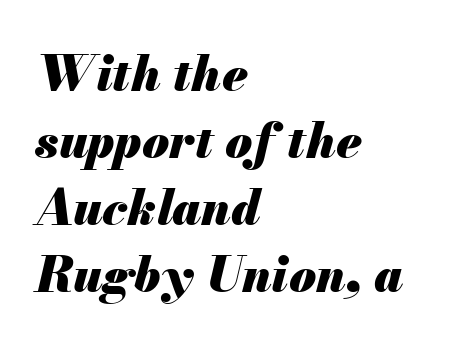
Q: Is the text bold? A: Yes.
Q: Is the text italic (slanted)? A: Yes, it leans right by about 13 degrees.
Q: Is the text underlined? A: No.
Q: How is the paragraph aligned? A: Left-aligned.
Q: Is the spacing between letters normal or unusually wide? A: Normal.
Q: Is the spacing between lines tight, normal or loose? A: Normal.
Q: Width (condensed, normal, or wide)? A: Normal.
Q: Stroke contrast? A: Medium.
Q: x-height? A: Small.
Q: Monospaced? A: No.
